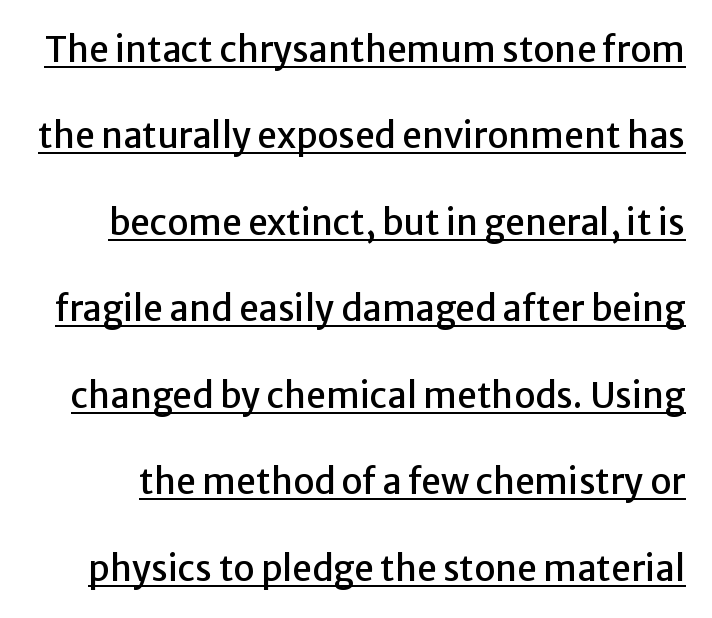
Q: Is the text italic (slanted)? A: No, it is upright.
Q: Is the typeface a serif or a sans-serif typeface? A: Sans-serif.
Q: Is the text underlined? A: Yes.
Q: Is the spacing between letters normal or unusually wide? A: Normal.
Q: Is the spacing between lines tight, normal or loose? A: Loose.
Q: Width (condensed, normal, or wide)? A: Normal.
Q: Stroke contrast? A: Low.
Q: x-height? A: Medium.
Q: Monospaced? A: No.
